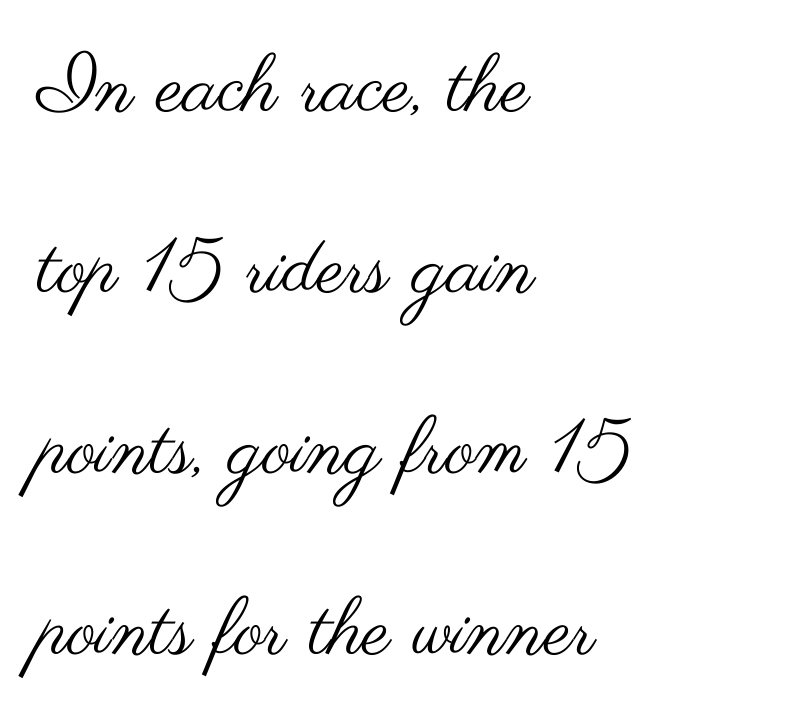
The image shows 78 px regular-weight, wide sans-serif type; set left-aligned, loose line spacing (2.32x), normal letter spacing, not underlined; medium stroke contrast and a small x-height.
